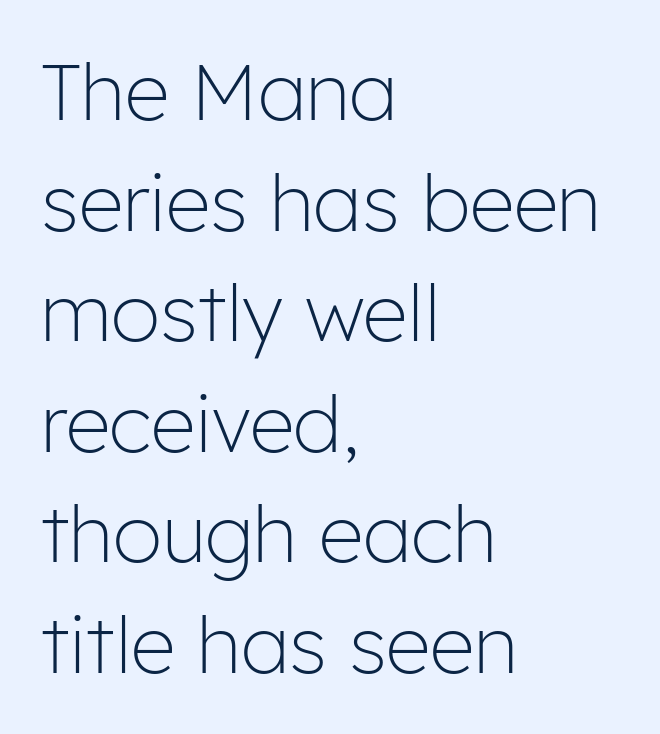
Q: Is the text bold? A: No.
Q: Is the text italic (slanted)? A: No, it is upright.
Q: Is the typeface a serif or a sans-serif typeface? A: Sans-serif.
Q: Is the text underlined? A: No.
Q: How is the paragraph aligned? A: Left-aligned.
Q: Is the spacing between letters normal or unusually wide? A: Normal.
Q: Is the spacing between lines tight, normal or loose? A: Normal.
Q: Width (condensed, normal, or wide)? A: Normal.
Q: Stroke contrast? A: Low.
Q: x-height? A: Medium.
Q: Monospaced? A: No.
